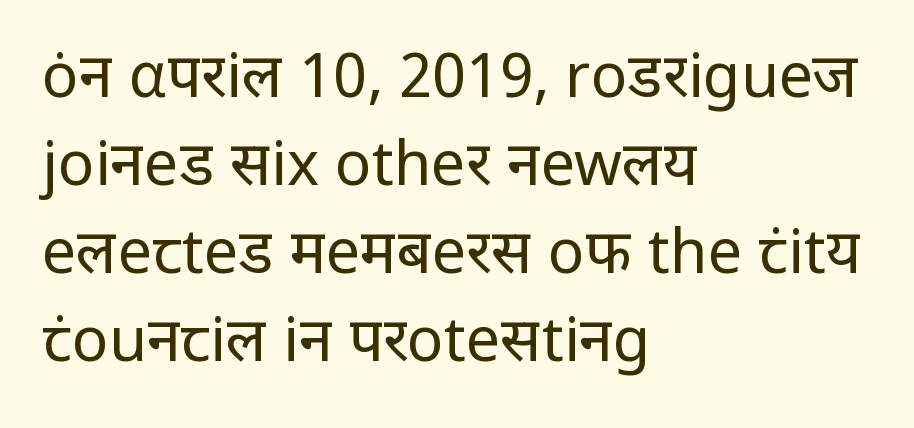
Observe the absence of serifs on each vertical stroke in this sample. Visually the block forms a straight wall on the left and a jagged coastline on the right. No extra tracking has been applied to these lines. Each letter keeps its own natural width here, so spacing adapts to shape. Every character sits straight up, as roman type does. Successive baselines arrive at the customary interval.
